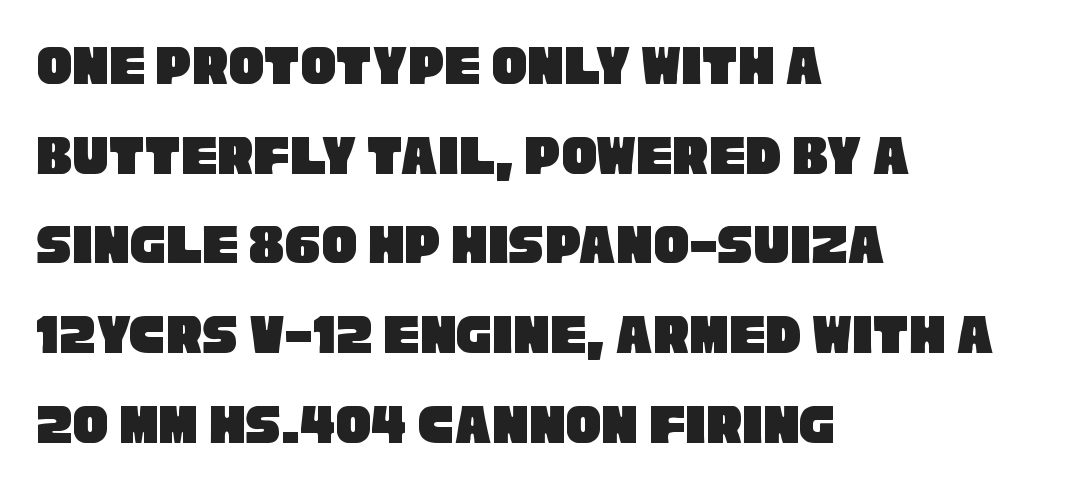
Q: Is the typeface a serif or a sans-serif typeface? A: Sans-serif.
Q: Is the text underlined? A: No.
Q: How is the paragraph aligned? A: Left-aligned.
Q: Is the spacing between letters normal or unusually wide? A: Normal.
Q: Is the spacing between lines tight, normal or loose? A: Normal.
Q: Width (condensed, normal, or wide)? A: Condensed.
Q: Stroke contrast? A: Low.
Q: x-height? A: Large.
Q: Monospaced? A: No.
